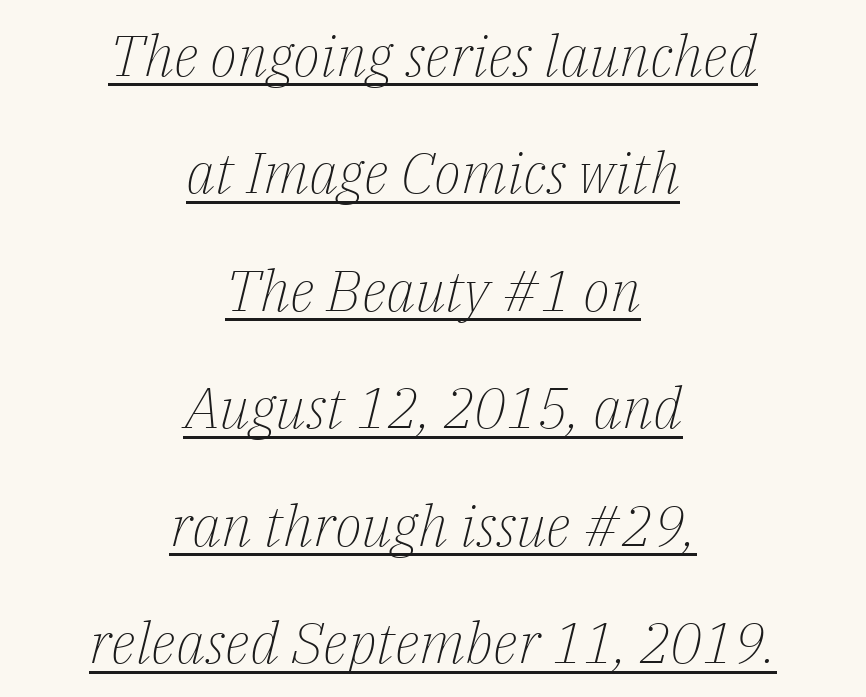
The image shows 57 px light serif type, italic (leaning right); set centered, loose line spacing (2.06x), normal letter spacing, underlined; low stroke contrast and a medium x-height.
